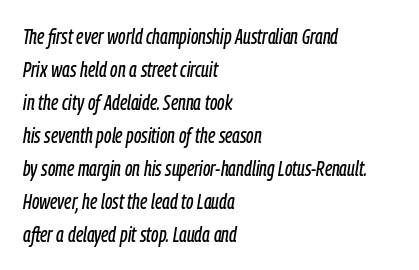
No extra tracking has been applied to these lines. Left-aligned paragraph, ragged on the right. The space beneath each line is pristine and unruled. Emphasis-style slanted type is in use. The rows are spaced the way most documents space them.
